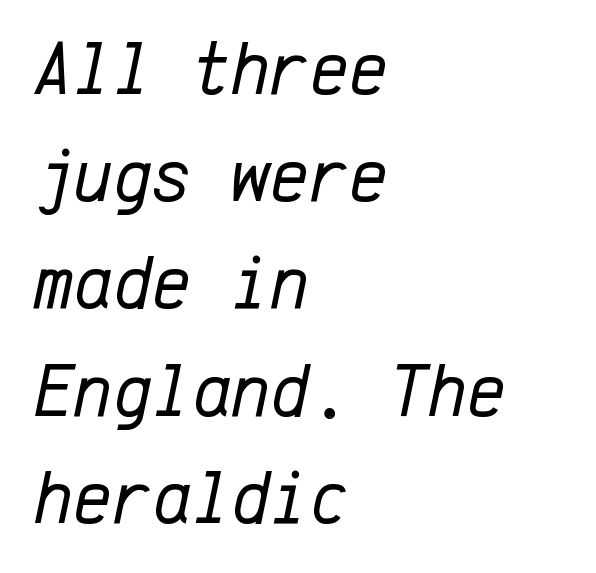
Q: Is the text bold? A: No.
Q: Is the text italic (slanted)? A: Yes, it leans right by about 12 degrees.
Q: Is the text underlined? A: No.
Q: How is the paragraph aligned? A: Left-aligned.
Q: Is the spacing between letters normal or unusually wide? A: Normal.
Q: Is the spacing between lines tight, normal or loose? A: Normal.
Q: Width (condensed, normal, or wide)? A: Normal.
Q: Stroke contrast? A: Low.
Q: x-height? A: Medium.
Q: Monospaced? A: Yes.
